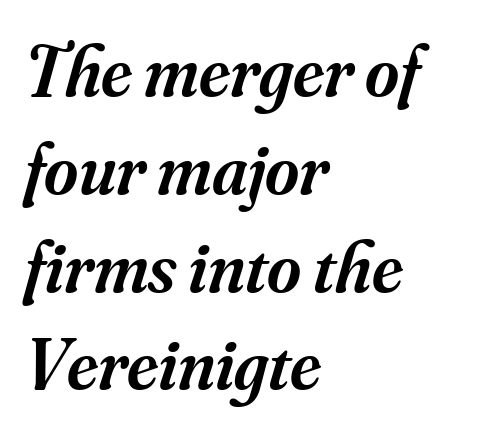
{"serif": "yes", "italic": "yes", "lean": "right", "slant_degrees": 16, "bold": "semi", "weight": "semibold", "width": "normal", "stroke_contrast": "medium", "x_height": "small", "monospaced": "no", "underline": "no", "align": "left", "line_spacing": "normal", "line_spacing_ratio": 1.34, "letter_spacing": "normal", "letter_spacing_em": 0.0, "glyph_px": 73}
